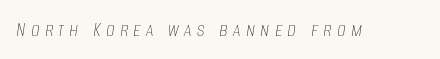
Q: Is the text bold? A: No.
Q: Is the text italic (slanted)? A: Yes, it leans right by about 8 degrees.
Q: Is the text underlined? A: No.
Q: Is the spacing between letters normal or unusually wide? A: Unusually wide.
